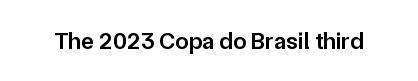
The image shows 24 px text type, upright; set normal letter spacing, not underlined.
